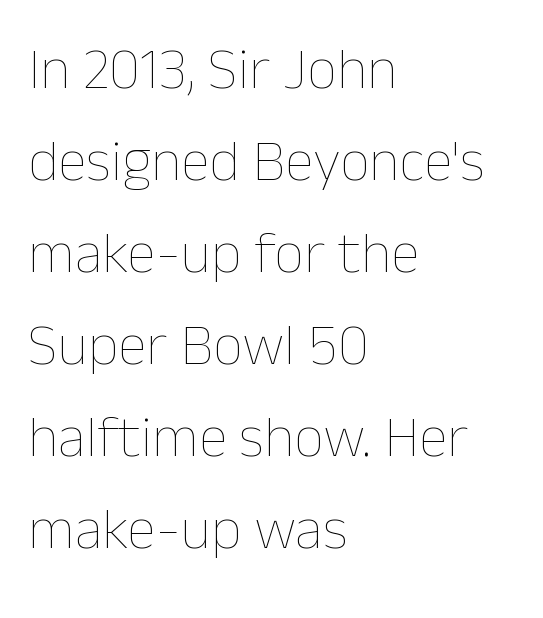
You can tell it's not italic because the verticals are truly vertical. The passage shown is typed in a proportional face where columns would drift. The paragraph has a hard left edge and a soft right edge. The line-height multiplier appears to be the usual default. Plain, unruled lines of type.
